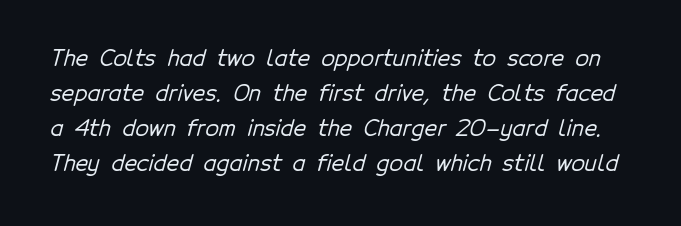
Q: Is the text underlined? A: No.
Q: Is the spacing between letters normal or unusually wide? A: Normal.
Q: Is the spacing between lines tight, normal or loose? A: Normal.
